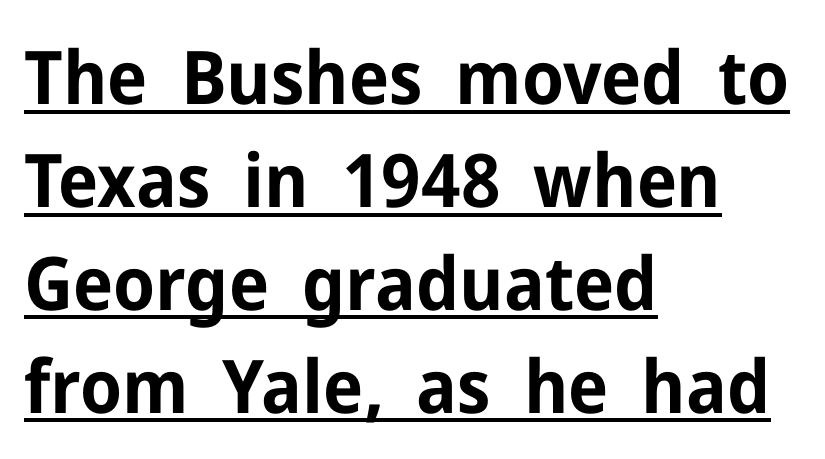
Q: Is the text bold? A: Yes.
Q: Is the text italic (slanted)? A: No, it is upright.
Q: Is the typeface a serif or a sans-serif typeface? A: Sans-serif.
Q: Is the text underlined? A: Yes.
Q: How is the paragraph aligned? A: Left-aligned.
Q: Is the spacing between letters normal or unusually wide? A: Normal.
Q: Is the spacing between lines tight, normal or loose? A: Normal.
Q: Width (condensed, normal, or wide)? A: Normal.
Q: Stroke contrast? A: Low.
Q: x-height? A: Medium.
Q: Monospaced? A: No.
